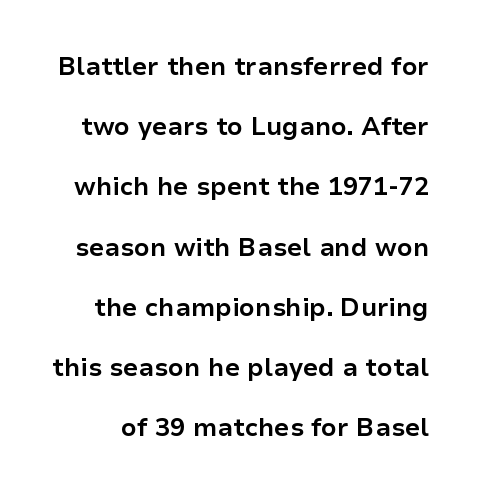
The line texture is even and compact thanks to regular tracking. The specimen reads as upright at a glance. Reading down the column, the eye jumps a long way to each next line. Any mark beneath the type? The region is blank. Strong, thick strokes mark this as bold type.
